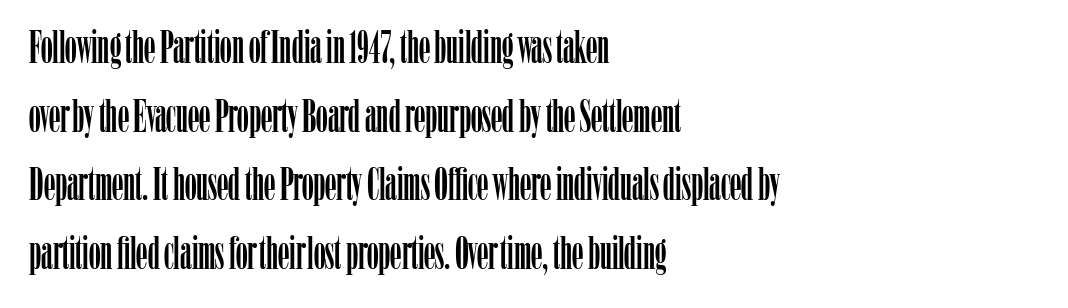
The image shows 46 px condensed serif type, upright; set left-aligned, normal line spacing (1.49x), normal letter spacing, not underlined; low stroke contrast and a medium x-height.
